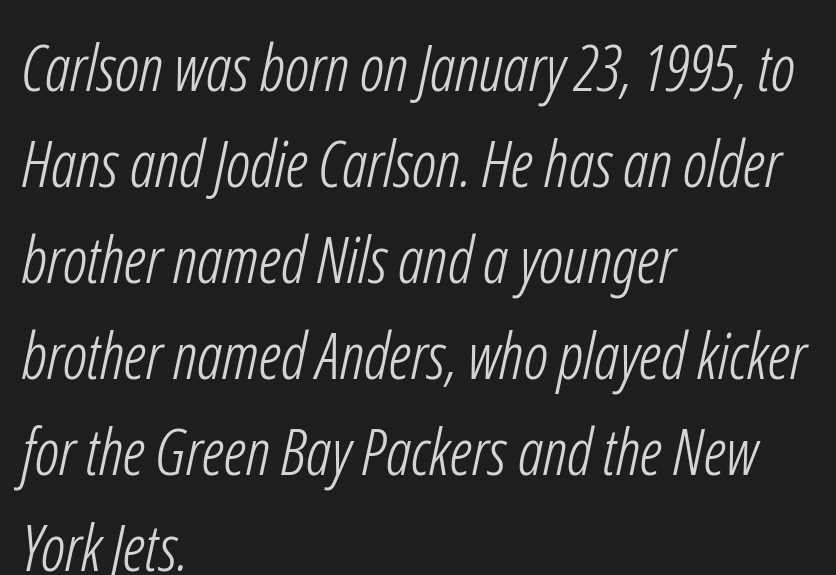
Nobody touched the tracking dial on this one. Vertical stems look standard width or narrower in stroke. The rag falls on the right side of this text block. Do the characters align in a grid? No, the font is proportional. Reading down the column, the eye jumps a familiar distance to each next line. Letterform terminals end flat and unadorned throughout the passage.
